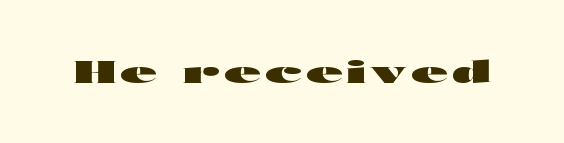
The image shows 30 px heavy, wide sans-serif type, upright; set not underlined; high stroke contrast and a medium x-height.
